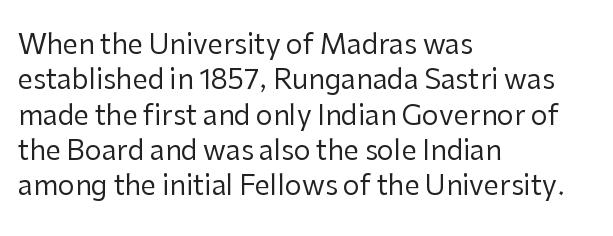
Q: Is the text bold? A: No.
Q: Is the text italic (slanted)? A: No, it is upright.
Q: Is the text underlined? A: No.
Q: How is the paragraph aligned? A: Left-aligned.
Q: Is the spacing between letters normal or unusually wide? A: Normal.
Q: Is the spacing between lines tight, normal or loose? A: Normal.
